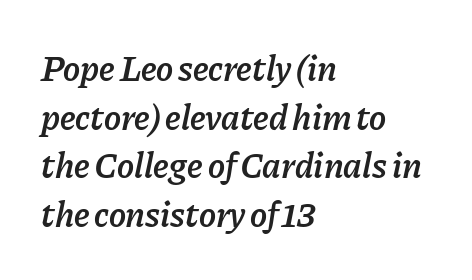
The image shows 36 px semibold type, italic (leaning right); set left-aligned, normal line spacing (1.35x), normal letter spacing, not underlined; low stroke contrast and a medium x-height.
